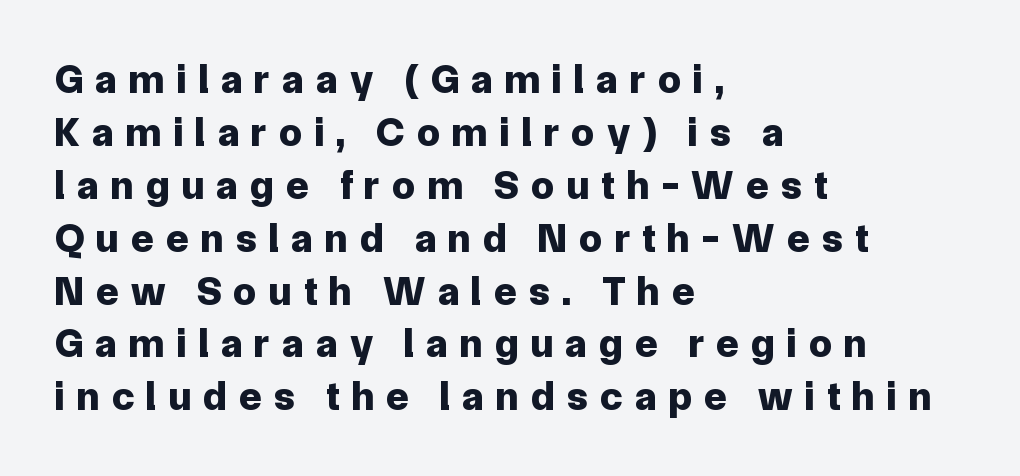
Q: Is the text bold? A: Yes.
Q: Is the text italic (slanted)? A: No, it is upright.
Q: Is the typeface a serif or a sans-serif typeface? A: Sans-serif.
Q: Is the text underlined? A: No.
Q: How is the paragraph aligned? A: Left-aligned.
Q: Is the spacing between letters normal or unusually wide? A: Unusually wide.
Q: Is the spacing between lines tight, normal or loose? A: Normal.
Q: Width (condensed, normal, or wide)? A: Normal.
Q: Stroke contrast? A: Low.
Q: x-height? A: Medium.
Q: Monospaced? A: No.
